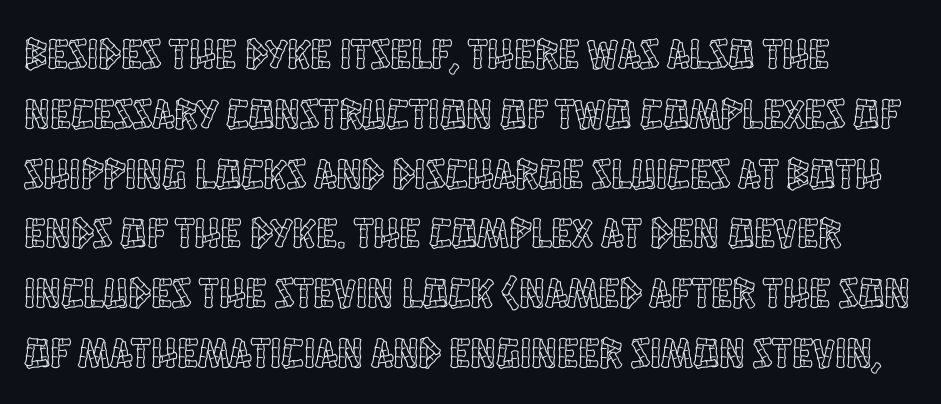
The line-height multiplier appears to be the usual default. Unlike italic type, these characters show no tilt at all. The letters advance in unequal steps, a hallmark of proportional type. Observe the ordinary spacing: letters are neighbours, not strangers.
